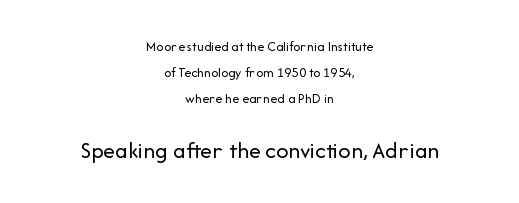
Ordinary non-slanted type is in use. Caption: standard tracking, unaltered. Each stroke keeps to a modest, everyday thickness or less. Which margin do the lines hug? Neither — every line sits in the middle. Letters rest on an invisible, unmarked baseline. Typesetter's note — lower block bumped up in size, upper block left smaller.
